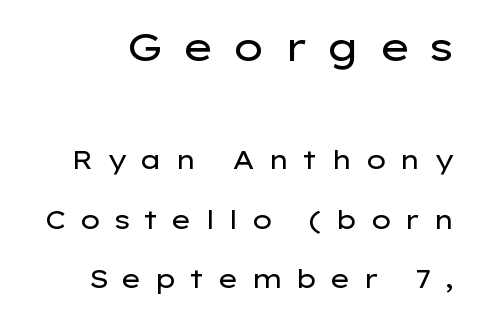
The image shows 39 px regular-weight, wide sans-serif type, upright; set right-aligned, loose line spacing (2.3x), unusually wide letter spacing (+0.47 em), not underlined; the first (top) block is 1.5x larger; low stroke contrast and a medium x-height.
